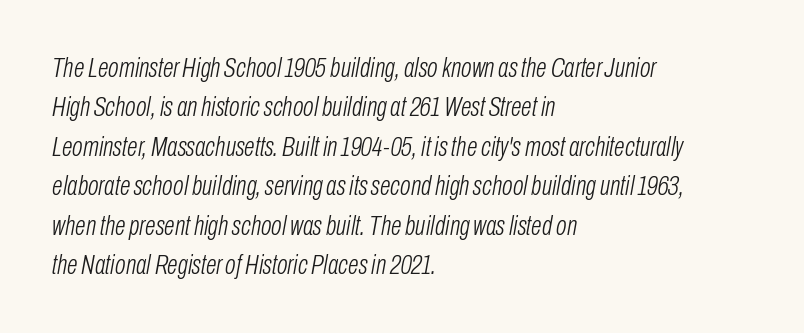
Q: Is the text bold? A: No.
Q: Is the text italic (slanted)? A: Yes, it leans right by about 10 degrees.
Q: Is the text underlined? A: No.
Q: How is the paragraph aligned? A: Left-aligned.
Q: Is the spacing between letters normal or unusually wide? A: Normal.
Q: Is the spacing between lines tight, normal or loose? A: Normal.
Q: Width (condensed, normal, or wide)? A: Condensed.
Q: Stroke contrast? A: Low.
Q: x-height? A: Medium.
Q: Monospaced? A: No.
